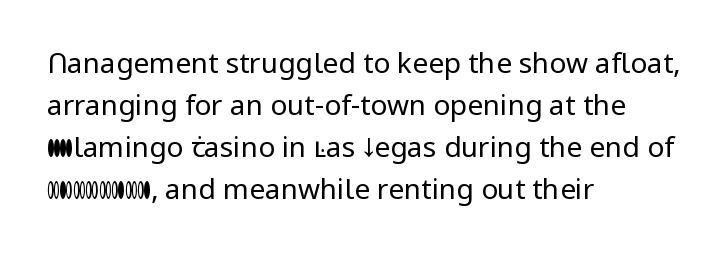
The image shows 28 px regular-weight sans-serif type, upright; set left-aligned, normal line spacing (1.5x), normal letter spacing, not underlined; low stroke contrast and a medium x-height.
